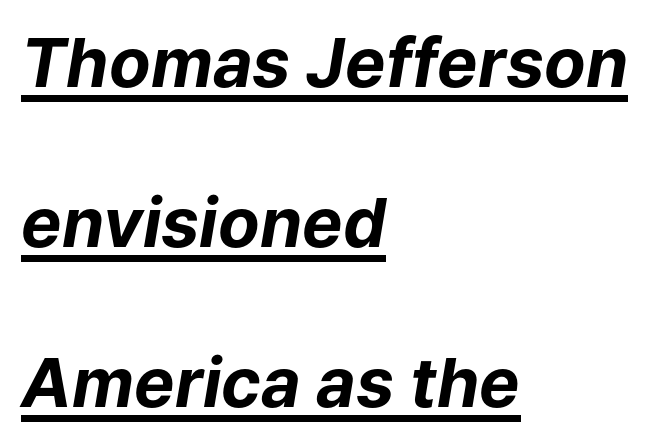
{"italic": "yes", "lean": "right", "slant_degrees": 9, "bold": "yes", "weight": "bold", "width": "normal", "stroke_contrast": "low", "x_height": "medium", "monospaced": "no", "underline": "yes", "align": "left", "line_spacing": "loose", "line_spacing_ratio": 2.35, "letter_spacing": "normal", "letter_spacing_em": 0.0, "glyph_px": 68}
